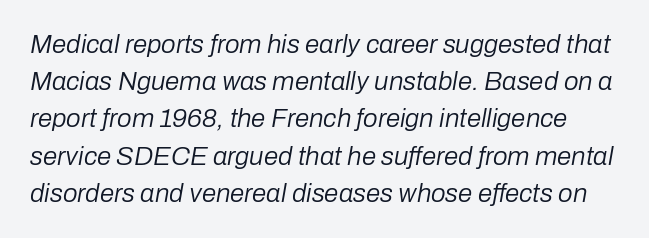
{"italic": "yes", "lean": "right", "slant_degrees": 10, "bold": "no", "underline": "no", "line_spacing": "normal", "line_spacing_ratio": 1.43, "letter_spacing": "normal", "letter_spacing_em": 0.0, "glyph_px": 26}
